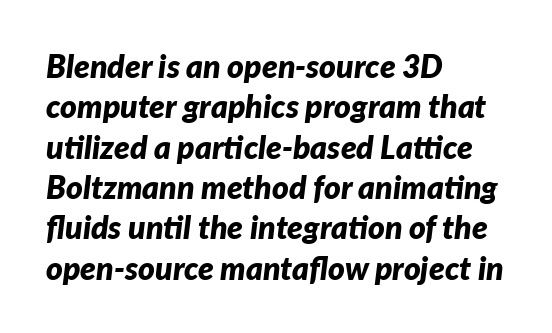
The image shows 32 px bold type, italic (leaning right); set left-aligned, normal line spacing (1.26x), normal letter spacing, not underlined; low stroke contrast and a medium x-height.
